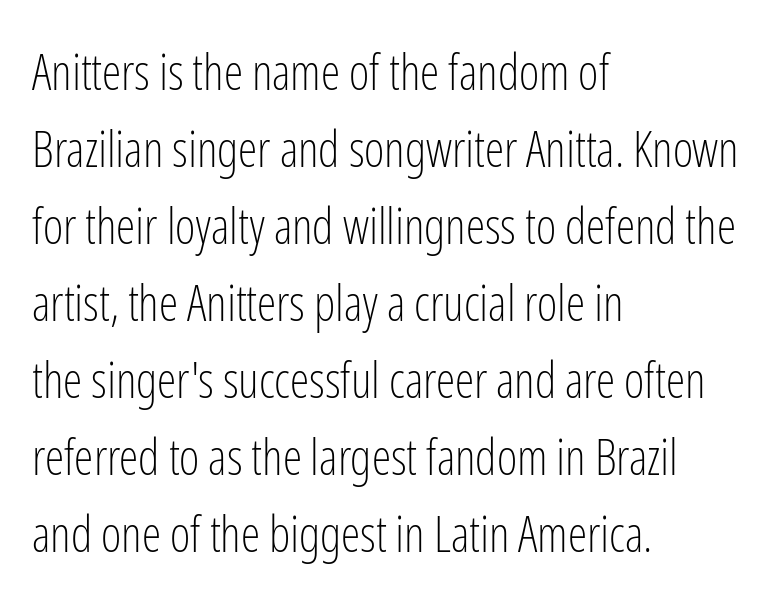
{"serif": "no", "italic": "no", "bold": "no", "weight": "light", "width": "condensed", "stroke_contrast": "low", "x_height": "medium", "monospaced": "no", "underline": "no", "align": "left", "line_spacing": "normal", "line_spacing_ratio": 1.57, "letter_spacing": "normal", "letter_spacing_em": 0.0, "glyph_px": 49}
